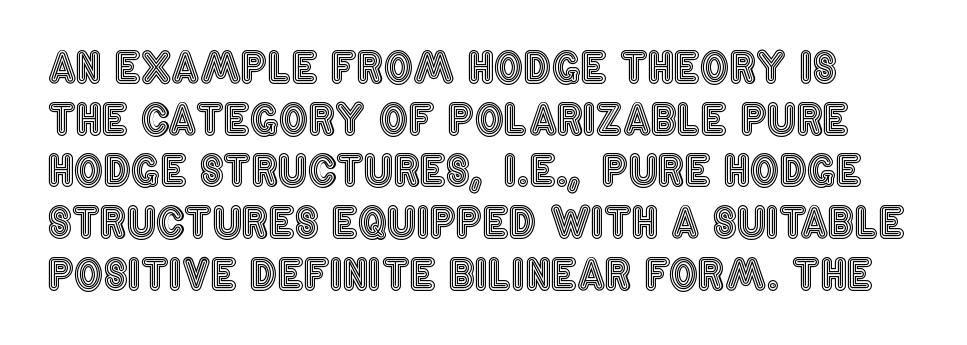
A bare baseline throughout the passage. Baseline-to-baseline distance is the conventional proportion of letter height. Letter spacing: default. Do the characters align in a grid? No, the font is proportional. The lettering stays uniformly vertical, giving the passage a roman look.
